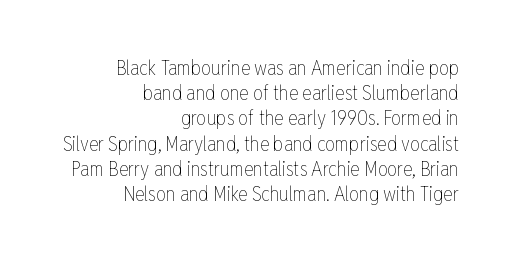
Style check: upright. Is the type heavy? It reads as light-to-regular instead. The vertical gap from one line to the next is medium. This sample is right-justified, so line beginnings fall wherever the words allow.
